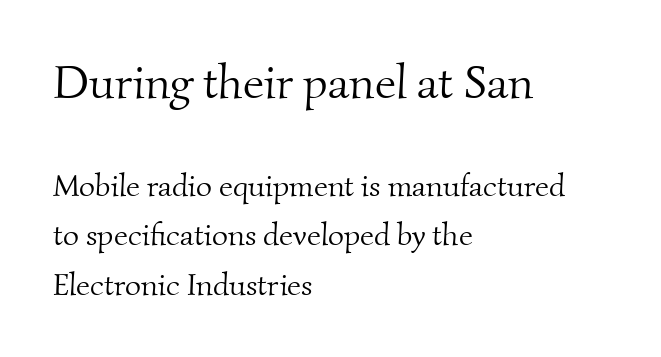
The image shows 47 px light serif type; set left-aligned, normal line spacing (1.6x), normal letter spacing, not underlined; the first (top) block is 1.52x larger; medium stroke contrast and a small x-height.
